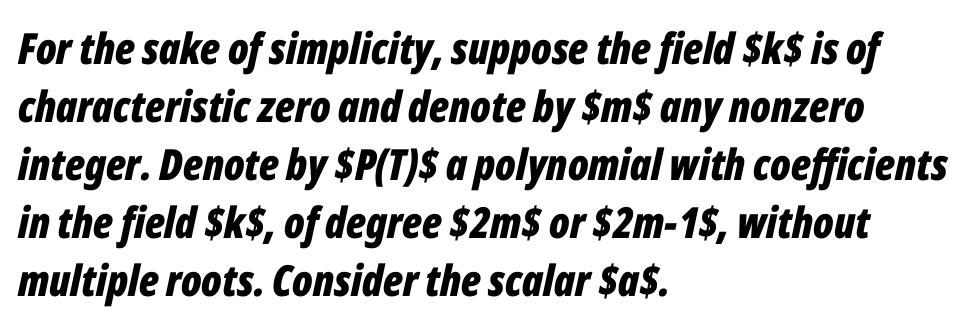
{"italic": "yes", "lean": "right", "slant_degrees": 12, "bold": "yes", "weight": "bold", "width": "condensed", "stroke_contrast": "low", "x_height": "medium", "monospaced": "no", "underline": "no", "align": "left", "line_spacing": "normal", "line_spacing_ratio": 1.35, "letter_spacing": "normal", "letter_spacing_em": 0.0, "glyph_px": 43}
